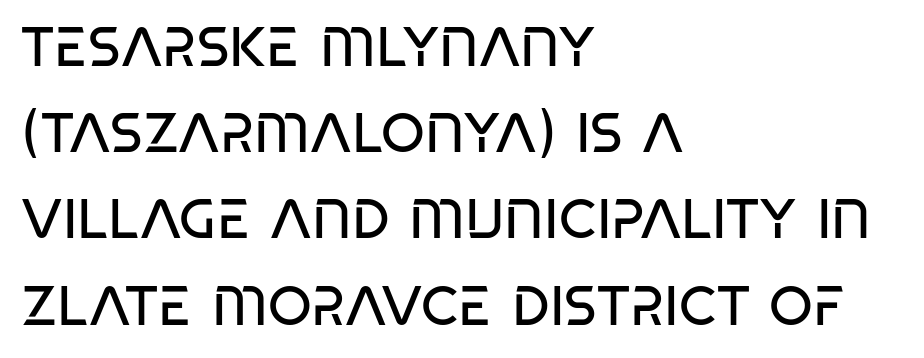
The image shows 56 px regular-weight, condensed sans-serif type; set left-aligned, normal line spacing (1.54x), normal letter spacing, not underlined; low stroke contrast and a large x-height.
